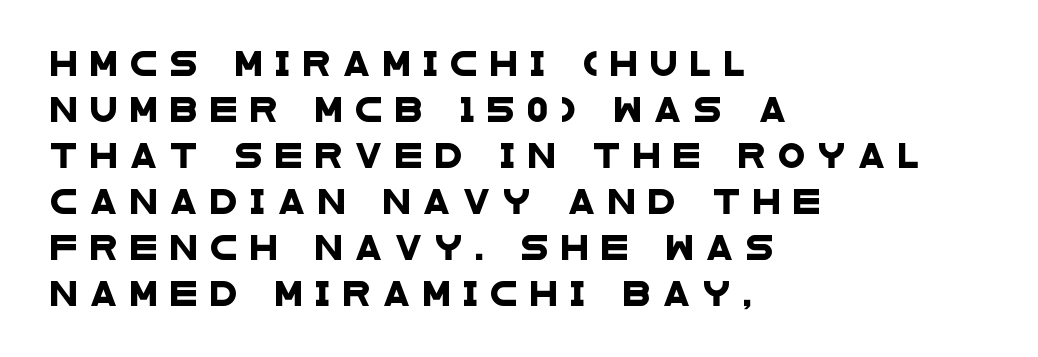
Left-aligned paragraph, ragged on the right. Students, note that the glyphs here are deliberately spaced far apart. The space directly below the letters is spotless.
